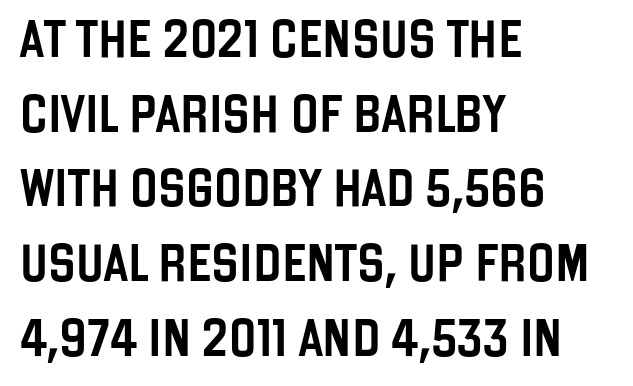
The image shows 37 px condensed sans-serif type, upright; set left-aligned, loose line spacing (2.02x), normal letter spacing, not underlined; low stroke contrast and a large x-height.
